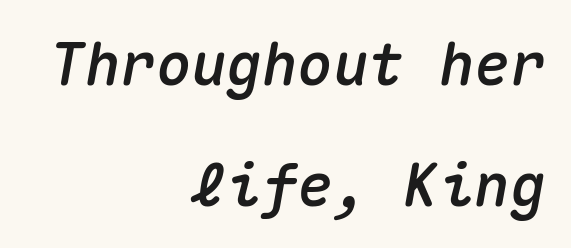
A bare baseline throughout the passage. Here the designer chose a console-style face with uniform glyph widths. A great deal of white space separates one row of letters from the next. The font's italic variant was chosen for this text. What stands out about the letter spacing? Nothing — it is the standard amount. All the whitespace from short lines collects on the left.
